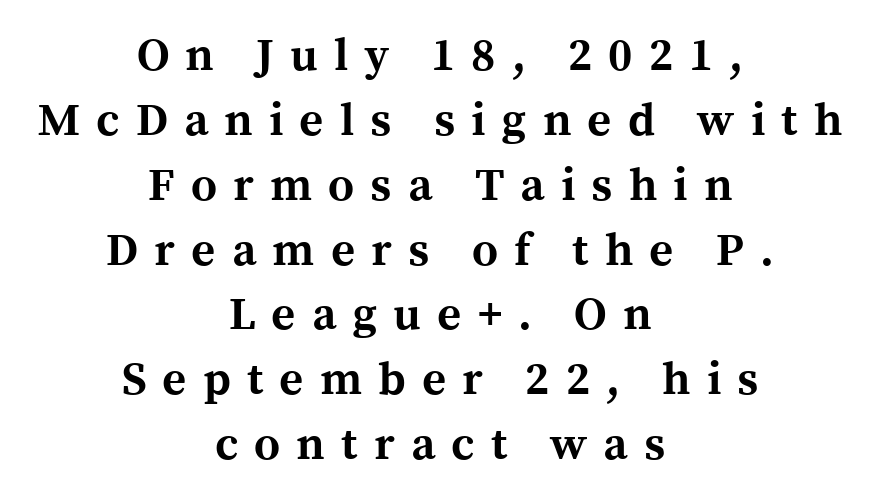
Is the type bold? Yes — the strokes are clearly thick and heavy. Compared with typical paragraphs, the rows here are spaced about the same. Descender tails drop into unmarked territory. Character widths vary here, with narrow letters taking less room than wide ones.
